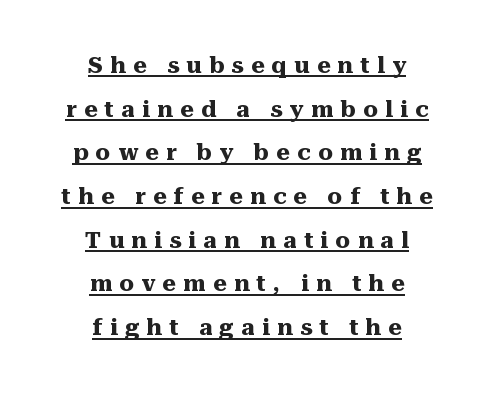
The image shows 23 px bold type, upright; set centered, loose line spacing (1.9x), unusually wide letter spacing (+0.32 em), underlined.
